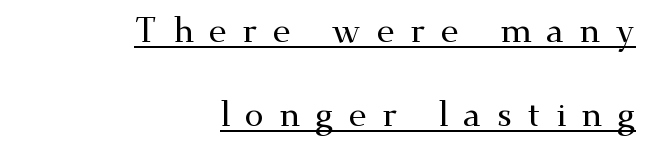
Q: Is the text italic (slanted)? A: No, it is upright.
Q: Is the typeface a serif or a sans-serif typeface? A: Serif.
Q: Is the text underlined? A: Yes.
Q: How is the paragraph aligned? A: Right-aligned.
Q: Is the spacing between letters normal or unusually wide? A: Unusually wide.
Q: Is the spacing between lines tight, normal or loose? A: Loose.
Q: Width (condensed, normal, or wide)? A: Wide.
Q: Stroke contrast? A: Medium.
Q: x-height? A: Small.
Q: Monospaced? A: No.
